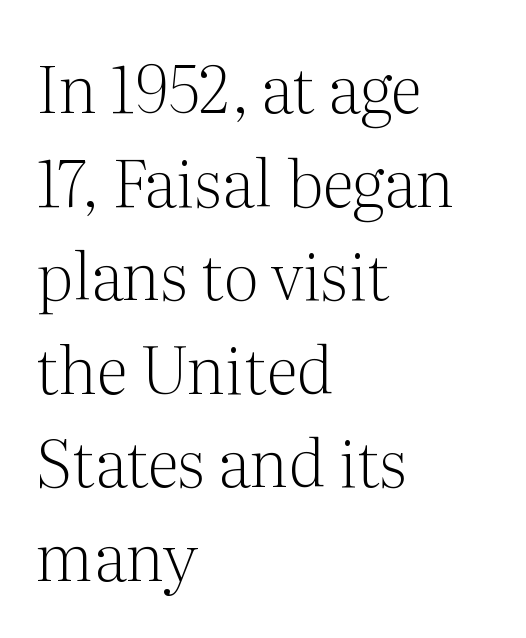
{"serif": "yes", "italic": "no", "bold": "no", "weight": "light", "width": "normal", "stroke_contrast": "medium", "x_height": "medium", "monospaced": "no", "underline": "no", "align": "left", "line_spacing": "normal", "line_spacing_ratio": 1.44, "letter_spacing": "normal", "letter_spacing_em": 0.0, "glyph_px": 65}
